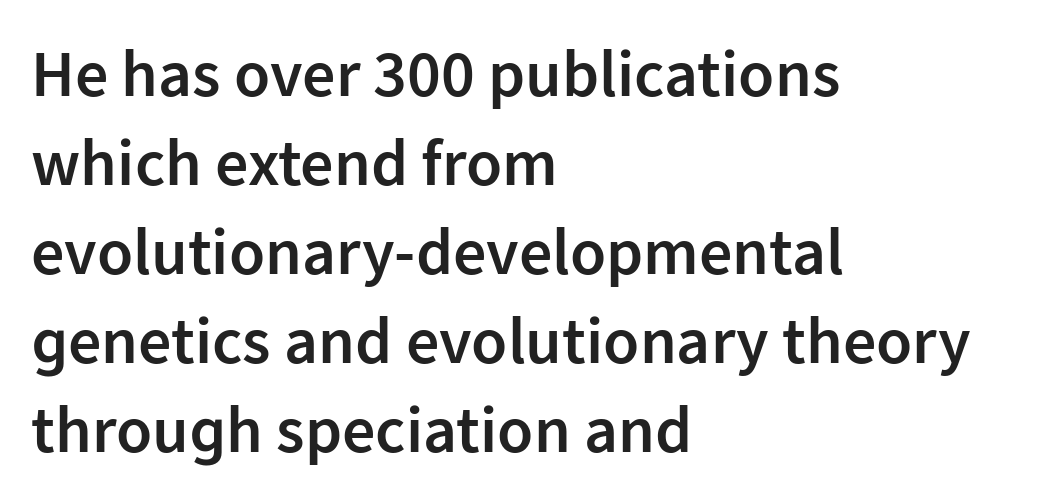
The image shows 66 px semibold sans-serif type, upright; set left-aligned, normal line spacing (1.35x), normal letter spacing, not underlined; low stroke contrast and a medium x-height.
